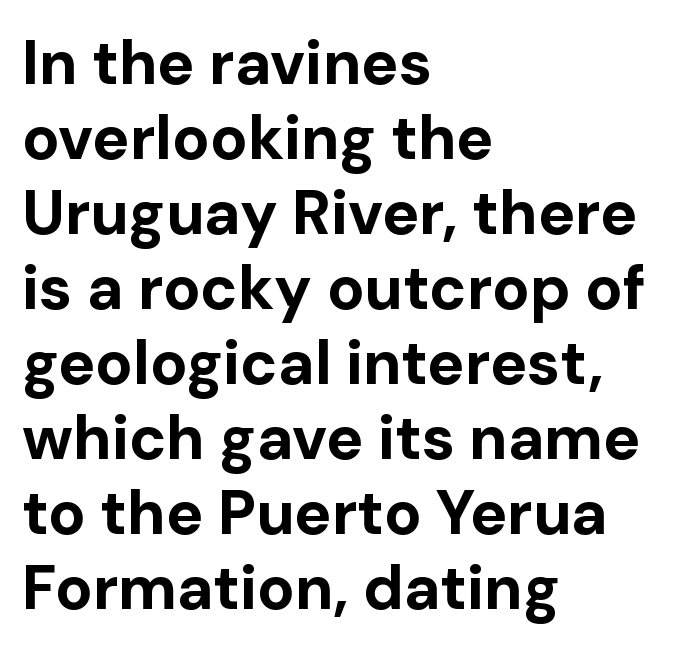
As a designer I'd log this as weight 700, bold. Underlining? Definitely not there. The type is set solid horizontally, with unmodified tracking. The typesetter chose a ragged-right arrangement here. Note the varied advance widths — an 'i' is clearly narrower than an 'm'. A typesetter would label this face a sans.
